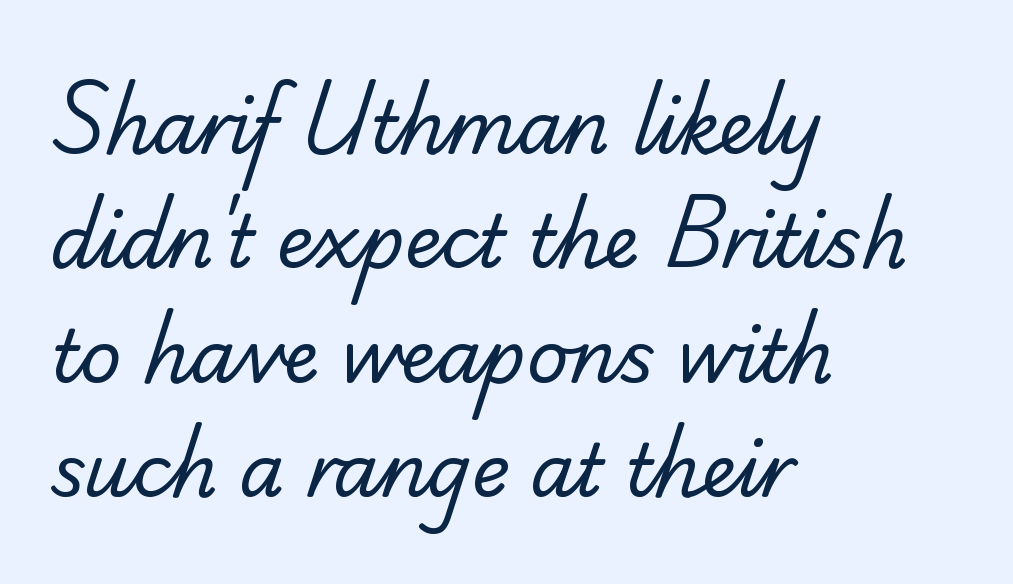
The strokes are not fattened; the text isn't bold. Where is the straight margin? On the left. Observe the serifs anchoring each vertical stroke in this sample. Rows of type keep a routine distance in the vertical direction. Clear beneath every line of the passage.
